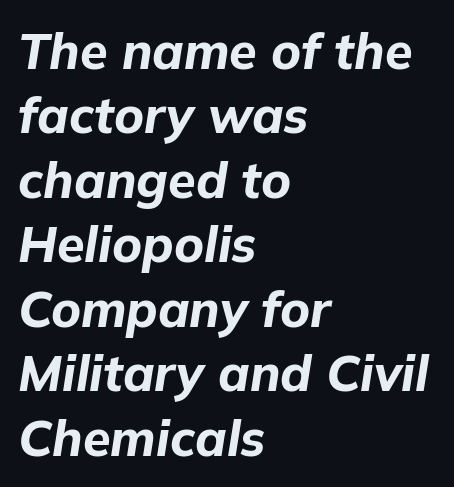
Q: Is the text bold? A: Yes.
Q: Is the text italic (slanted)? A: Yes, it leans right by about 9 degrees.
Q: Is the text underlined? A: No.
Q: How is the paragraph aligned? A: Left-aligned.
Q: Is the spacing between letters normal or unusually wide? A: Normal.
Q: Is the spacing between lines tight, normal or loose? A: Normal.
Q: Width (condensed, normal, or wide)? A: Normal.
Q: Stroke contrast? A: Low.
Q: x-height? A: Medium.
Q: Monospaced? A: No.
